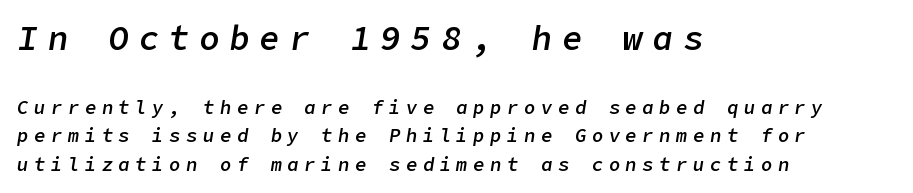
Q: Is the text bold? A: Semi-bold.
Q: Is the text italic (slanted)? A: Yes, it leans right by about 9 degrees.
Q: Is the text underlined? A: No.
Q: How is the paragraph aligned? A: Left-aligned.
Q: Is the spacing between letters normal or unusually wide? A: Unusually wide.
Q: Is the spacing between lines tight, normal or loose? A: Normal.
Q: Which block of text is set in a larger size, the first (top) or the second (bottom)? A: The first (top) one.
Q: Width (condensed, normal, or wide)? A: Normal.
Q: Stroke contrast? A: Low.
Q: x-height? A: Medium.
